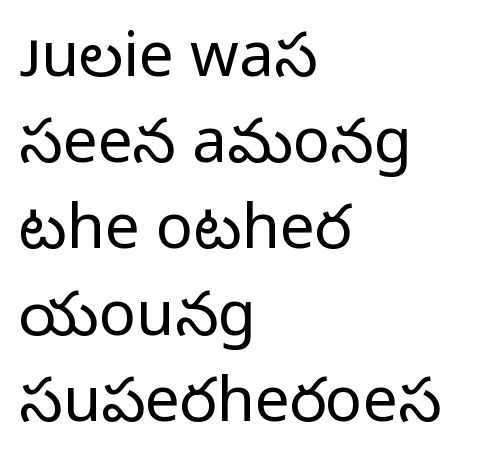
Successive baselines arrive at the customary interval. Tall strokes in this sample are plumb rather than angled. Observe the ordinary spacing: letters are neighbours, not strangers. I'd call this a sans setting — the letters go barefoot. Character widths vary here, with narrow letters taking less room than wide ones. Typeset ragged right — the left edge is the straight one.
